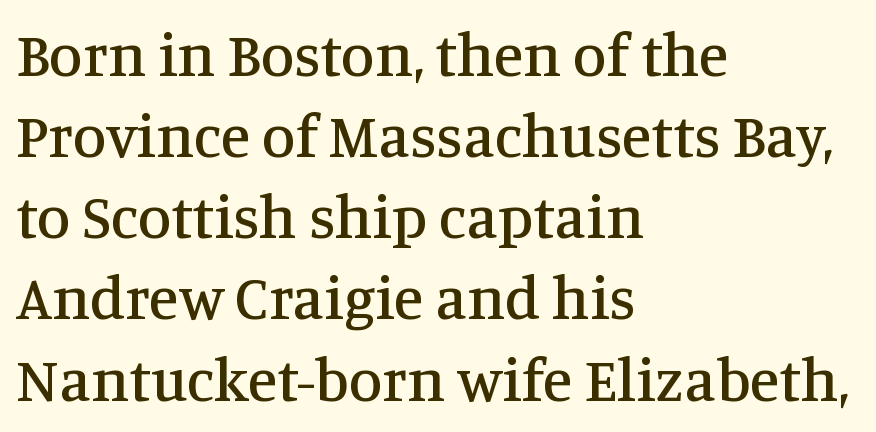
The image shows 61 px serif type, upright; set left-aligned, normal line spacing (1.33x), normal letter spacing, not underlined; medium stroke contrast and a large x-height.
